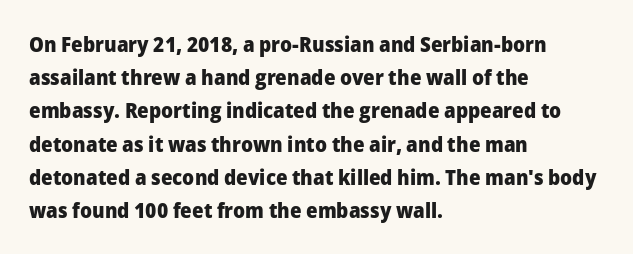
The font is running at its bold setting. Letters rest on an invisible, unmarked baseline. Students, note that the glyphs here touch the page at normal intervals. The rendering anchors every line to the left-hand side.
